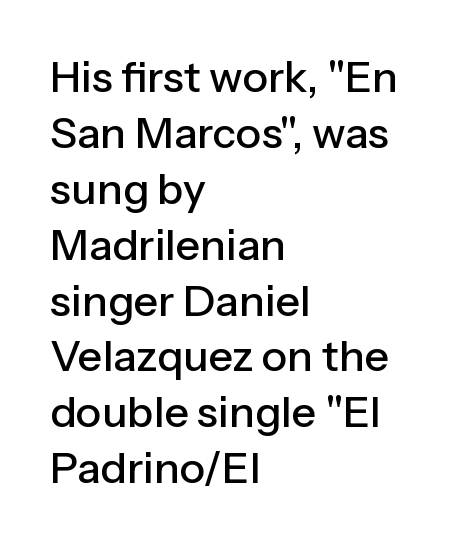
Q: Is the text italic (slanted)? A: No, it is upright.
Q: Is the typeface a serif or a sans-serif typeface? A: Sans-serif.
Q: Is the text underlined? A: No.
Q: How is the paragraph aligned? A: Left-aligned.
Q: Is the spacing between letters normal or unusually wide? A: Normal.
Q: Is the spacing between lines tight, normal or loose? A: Normal.
Q: Width (condensed, normal, or wide)? A: Normal.
Q: Stroke contrast? A: Low.
Q: x-height? A: Medium.
Q: Monospaced? A: No.
